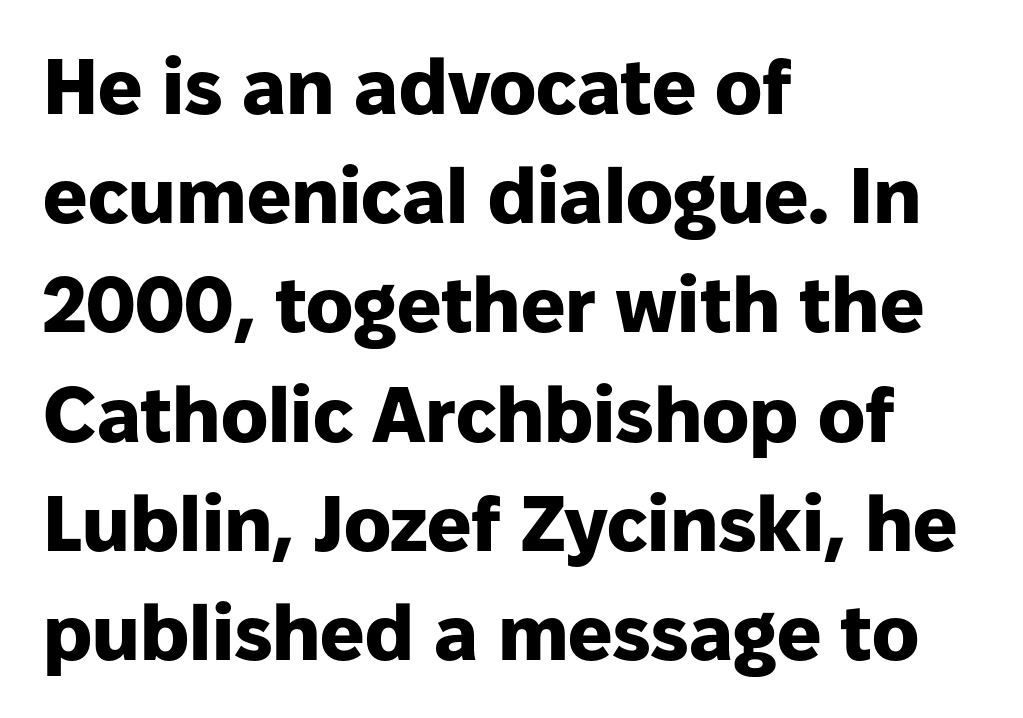
{"serif": "no", "italic": "no", "bold": "yes", "weight": "heavy", "width": "normal", "stroke_contrast": "low", "x_height": "medium", "monospaced": "no", "underline": "no", "align": "left", "line_spacing": "normal", "line_spacing_ratio": 1.4, "letter_spacing": "normal", "letter_spacing_em": 0.0, "glyph_px": 78}
